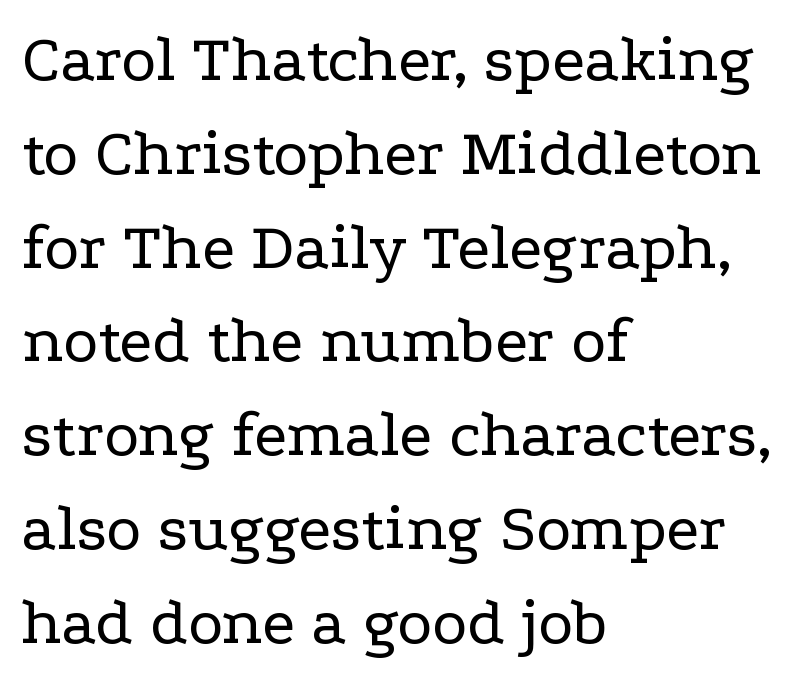
{"serif": "yes", "italic": "no", "bold": "no", "weight": "regular", "width": "wide", "stroke_contrast": "low", "x_height": "medium", "monospaced": "no", "underline": "no", "align": "left", "line_spacing": "normal", "line_spacing_ratio": 1.4, "letter_spacing": "normal", "letter_spacing_em": 0.0, "glyph_px": 67}
